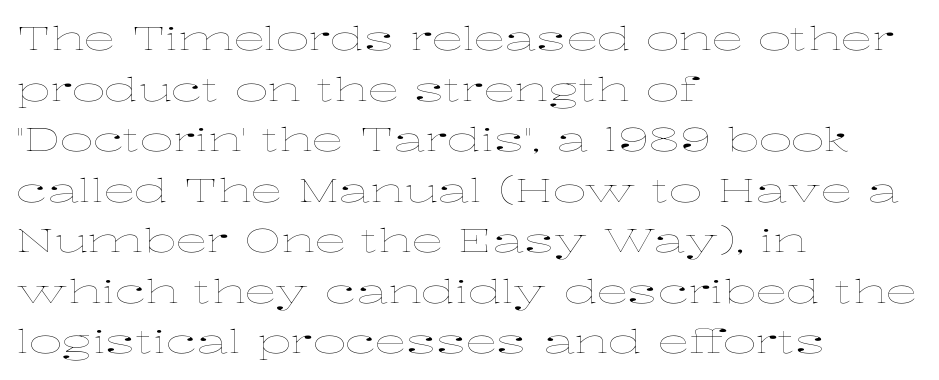
{"italic": "no", "bold": "no", "weight": "thin", "width": "wide", "stroke_contrast": "low", "x_height": "medium", "monospaced": "no", "underline": "no", "align": "left", "line_spacing": "normal", "line_spacing_ratio": 1.58, "letter_spacing": "normal", "letter_spacing_em": 0.0, "glyph_px": 32}
